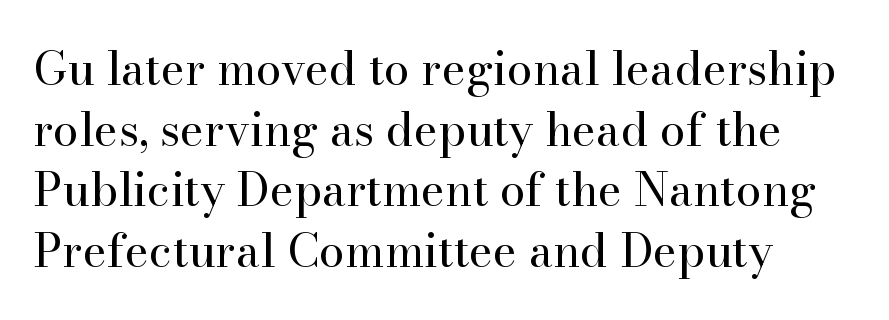
Q: Is the text bold? A: No.
Q: Is the text italic (slanted)? A: No, it is upright.
Q: Is the typeface a serif or a sans-serif typeface? A: Serif.
Q: Is the text underlined? A: No.
Q: How is the paragraph aligned? A: Left-aligned.
Q: Is the spacing between letters normal or unusually wide? A: Normal.
Q: Is the spacing between lines tight, normal or loose? A: Normal.
Q: Width (condensed, normal, or wide)? A: Normal.
Q: Stroke contrast? A: High.
Q: x-height? A: Small.
Q: Monospaced? A: No.
